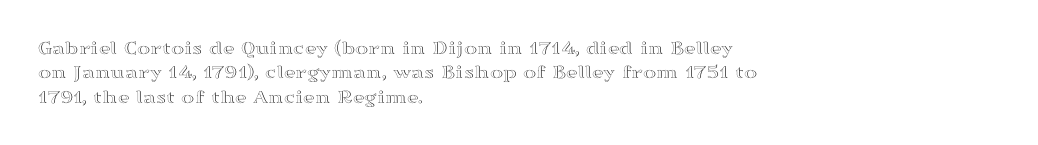
Q: Is the text italic (slanted)? A: No, it is upright.
Q: Is the text underlined? A: No.
Q: How is the paragraph aligned? A: Left-aligned.
Q: Is the spacing between letters normal or unusually wide? A: Normal.
